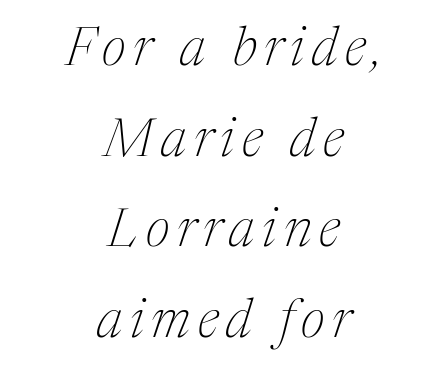
The font is comparable to plain body text, perhaps lighter. Horizontal alignment here is central, giving a formal, balanced look. The specimen reads as italic at a glance. The string is rendered with underlining switched off. A normal amount of white space separates one row of letters from the next.
